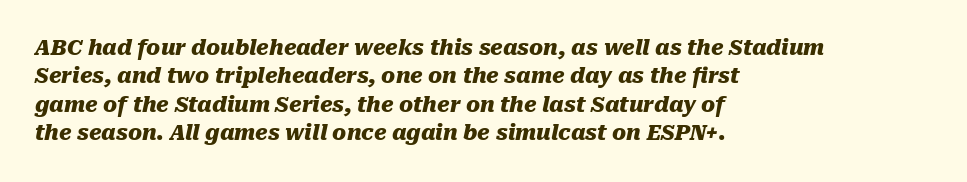
The image shows 21 px bold type, italic (leaning right); set left-aligned, normal line spacing (1.35x), normal letter spacing, not underlined.
